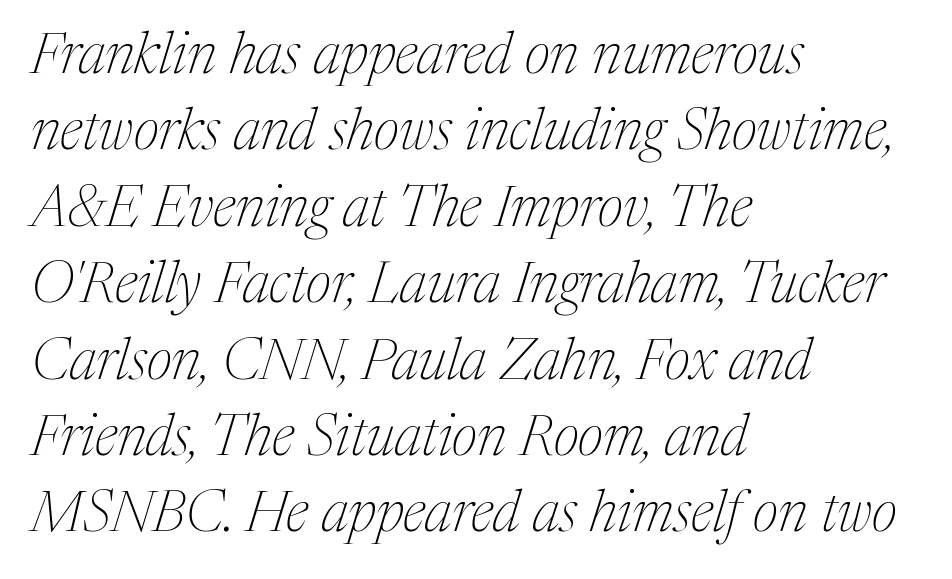
{"serif": "yes", "italic": "yes", "lean": "right", "slant_degrees": 17, "bold": "no", "weight": "thin", "width": "normal", "stroke_contrast": "medium", "x_height": "medium", "monospaced": "no", "underline": "no", "align": "left", "line_spacing": "normal", "line_spacing_ratio": 1.34, "letter_spacing": "normal", "letter_spacing_em": 0.0, "glyph_px": 57}
